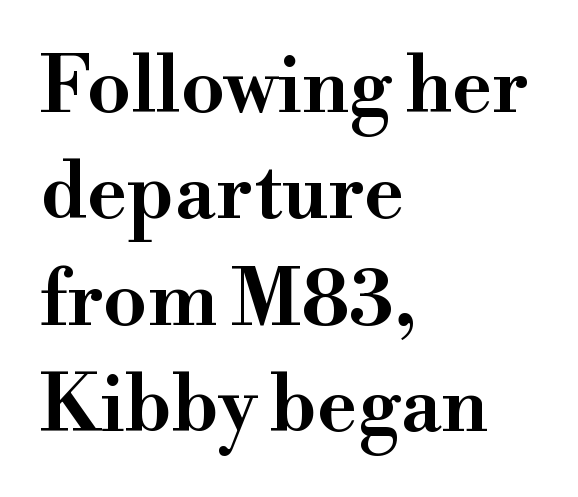
The image shows 77 px wide serif type, upright; set left-aligned, normal line spacing (1.38x), normal letter spacing, not underlined; high stroke contrast and a small x-height.
